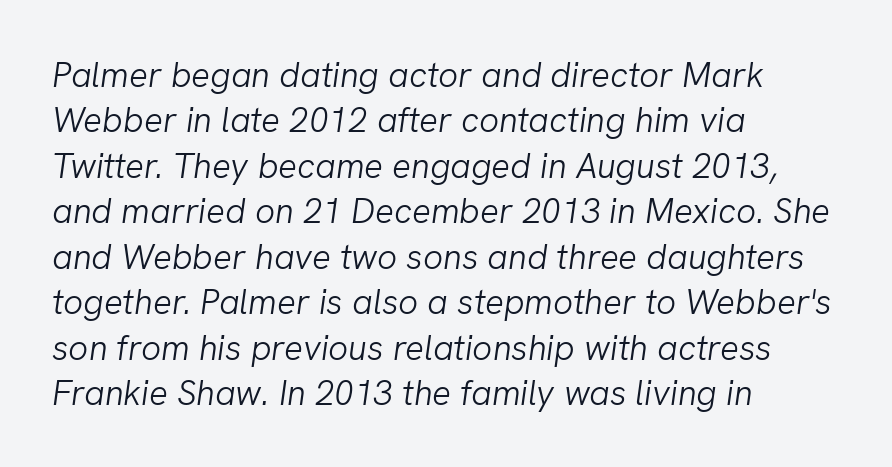
The letters are slanted; this is an italic face. Teacher's note: observe the even left margin — that is flush-left alignment. Standard letterfit; no display-style spreading of the glyphs. Each letter keeps its own natural width here, so spacing adapts to shape. The letters look calm and open, with moderate or lighter stems. How would I describe the line gaps? Plain and ordinary.
